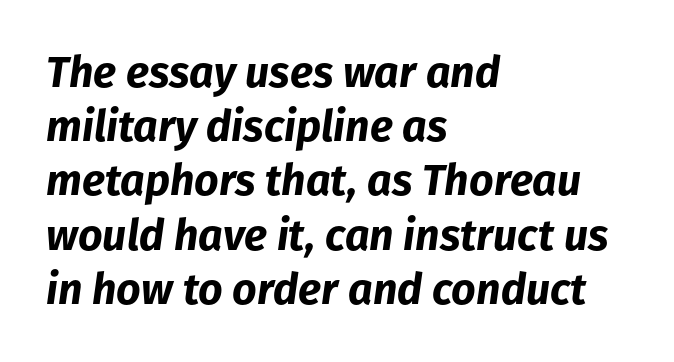
The image shows 43 px bold type, italic (leaning right); set left-aligned, normal line spacing (1.26x), normal letter spacing, not underlined; low stroke contrast and a medium x-height.
